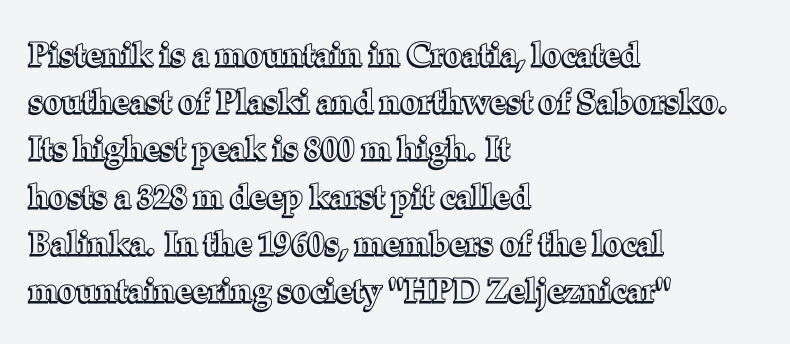
Compared with a centered layout, this one pins lines to the left instead. The words here are not underlined. The line-height multiplier appears to be the usual default. Think of a printed novel: that variable character pitch is what you see here. Quick note: not italic, upright.
